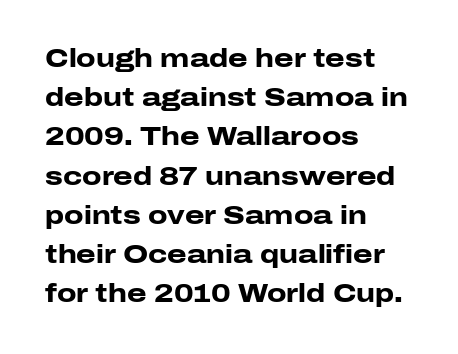
There is no visible air inserted between adjacent glyphs. This sample is left-justified, so line endings fall wherever the words run out. Normally led — the rows are evenly, conventionally spaced. The lettering holds an erect, upright posture throughout.
